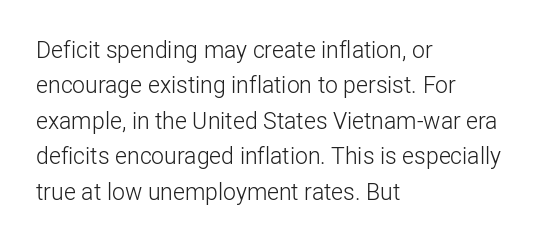
The face looks like a standard text weight, possibly lighter. Vertical strokes here are truly vertical. These lines keep a tight, regular rhythm from letter to letter. Leading matches the norm, producing a regular column. Left-aligned paragraph, ragged on the right. The space directly below the letters is spotless.
